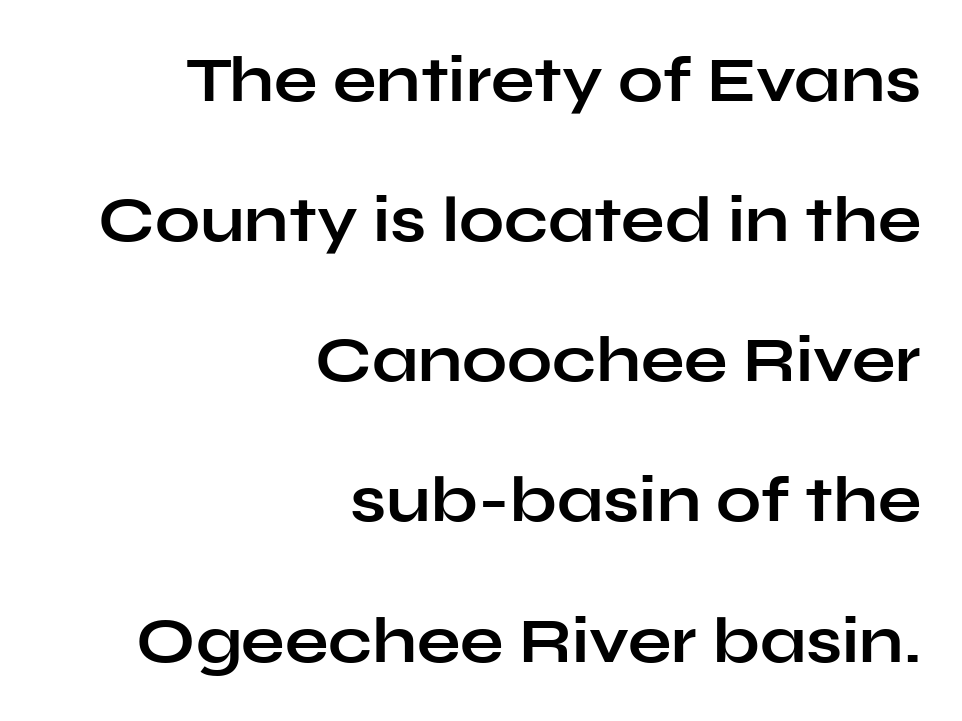
Q: Is the text bold? A: Yes.
Q: Is the text italic (slanted)? A: No, it is upright.
Q: Is the typeface a serif or a sans-serif typeface? A: Sans-serif.
Q: Is the text underlined? A: No.
Q: How is the paragraph aligned? A: Right-aligned.
Q: Is the spacing between letters normal or unusually wide? A: Normal.
Q: Is the spacing between lines tight, normal or loose? A: Loose.
Q: Width (condensed, normal, or wide)? A: Wide.
Q: Stroke contrast? A: Low.
Q: x-height? A: Medium.
Q: Monospaced? A: No.
